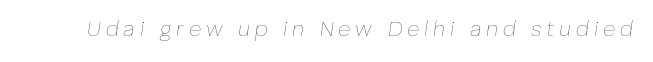
Rendered with sloped, italic letterforms. These lines have a slow, spaced-out rhythm from letter to letter. The font sits on the lighter half of the weight spectrum, regular included. Only glyphs here, with clear space below each row.
